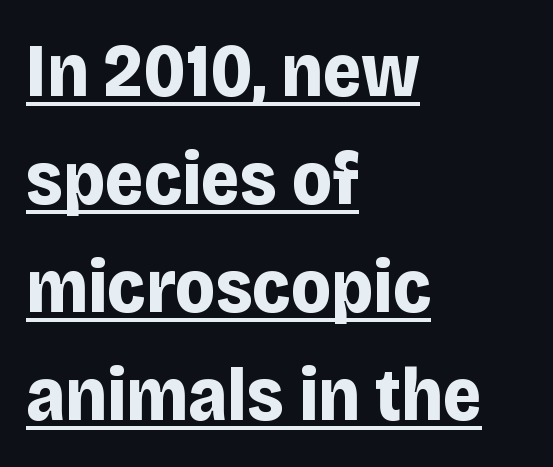
{"serif": "no", "italic": "no", "bold": "yes", "weight": "bold", "width": "normal", "stroke_contrast": "low", "x_height": "large", "monospaced": "no", "underline": "yes", "align": "left", "line_spacing": "normal", "line_spacing_ratio": 1.44, "letter_spacing": "normal", "letter_spacing_em": 0.0, "glyph_px": 75}
